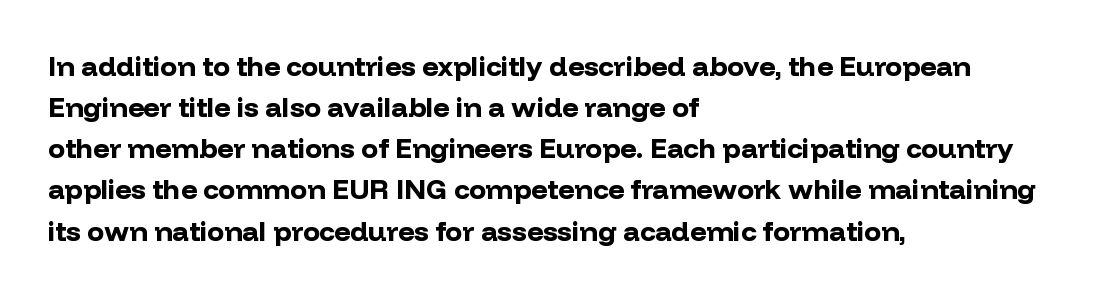
The image shows 28 px bold sans-serif type, upright; set left-aligned, normal line spacing (1.47x), normal letter spacing, not underlined; low stroke contrast and a medium x-height.
